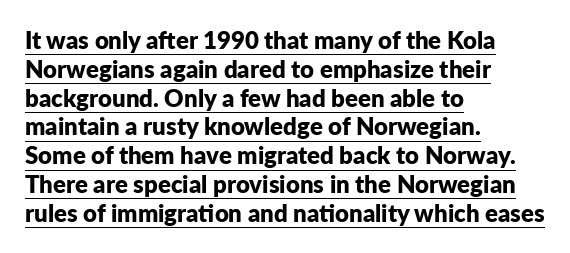
The image shows 24 px bold type, upright; set left-aligned, line spacing 1.2x, normal letter spacing, underlined.
